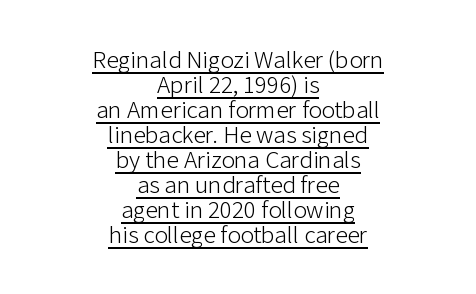
The image shows 25 px text type, upright; set centered, tight line spacing (1.0x), normal letter spacing, underlined.
